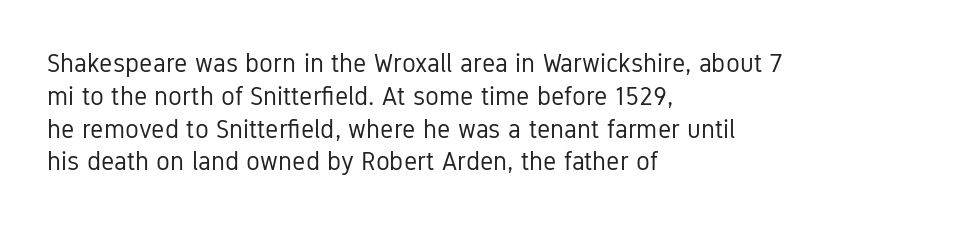
Check the space under the baseline: it is left empty. Posture: upright roman. Is the type heavy? It reads as light-to-regular instead. One-word summary of the alignment: left. The line-height multiplier appears to be the usual default.
